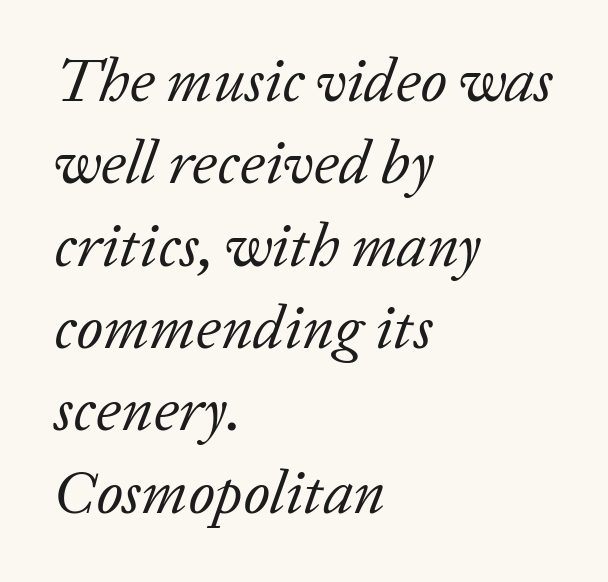
{"serif": "yes", "italic": "yes", "lean": "right", "slant_degrees": 20, "bold": "no", "weight": "regular", "width": "normal", "stroke_contrast": "low", "x_height": "medium", "monospaced": "no", "underline": "no", "align": "left", "line_spacing": "normal", "line_spacing_ratio": 1.35, "letter_spacing": "normal", "letter_spacing_em": 0.0, "glyph_px": 61}
